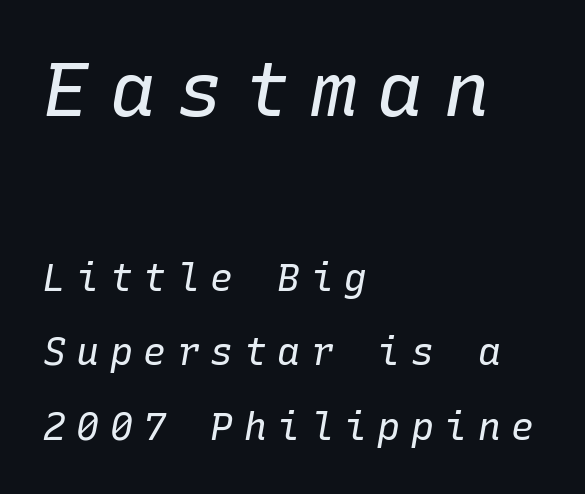
Q: Is the text bold? A: No.
Q: Is the text italic (slanted)? A: Yes, it leans right by about 10 degrees.
Q: Is the text underlined? A: No.
Q: How is the paragraph aligned? A: Left-aligned.
Q: Is the spacing between letters normal or unusually wide? A: Unusually wide.
Q: Is the spacing between lines tight, normal or loose? A: Loose.
Q: Which block of text is set in a larger size, the first (top) or the second (bottom)? A: The first (top) one.
Q: Width (condensed, normal, or wide)? A: Normal.
Q: Stroke contrast? A: Low.
Q: x-height? A: Medium.
Q: Monospaced? A: Yes.
